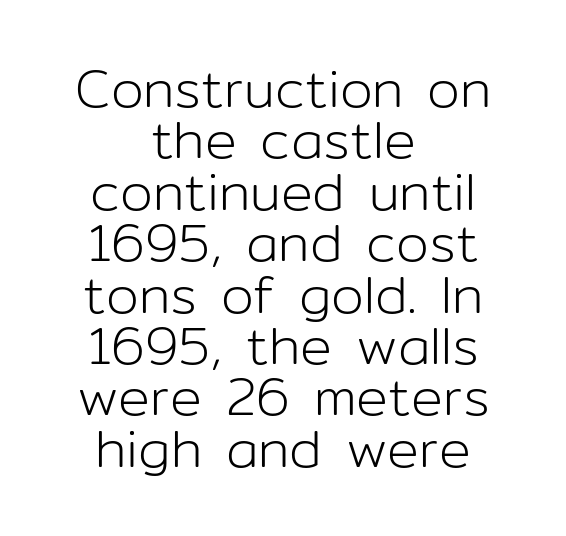
The image shows 53 px light sans-serif type, upright; set centered, tight line spacing (0.97x), normal letter spacing, not underlined; low stroke contrast and a medium x-height.
